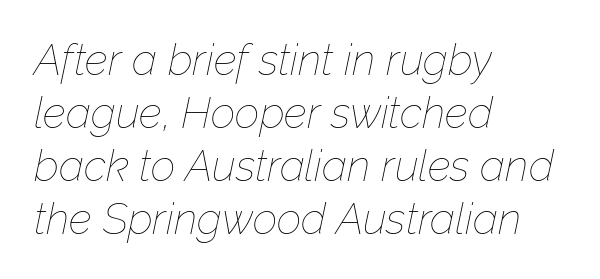
Q: Is the text bold? A: No.
Q: Is the text italic (slanted)? A: Yes, it leans right by about 12 degrees.
Q: Is the text underlined? A: No.
Q: How is the paragraph aligned? A: Left-aligned.
Q: Is the spacing between letters normal or unusually wide? A: Normal.
Q: Width (condensed, normal, or wide)? A: Normal.
Q: Stroke contrast? A: Low.
Q: x-height? A: Medium.
Q: Monospaced? A: No.
